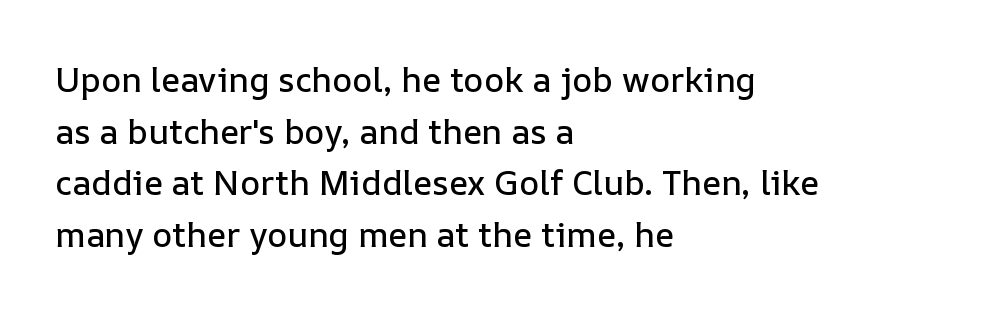
{"italic": "no", "width": "normal", "stroke_contrast": "low", "x_height": "medium", "monospaced": "no", "underline": "no", "align": "left", "line_spacing": "normal", "line_spacing_ratio": 1.52, "letter_spacing": "normal", "letter_spacing_em": 0.0, "glyph_px": 34}
